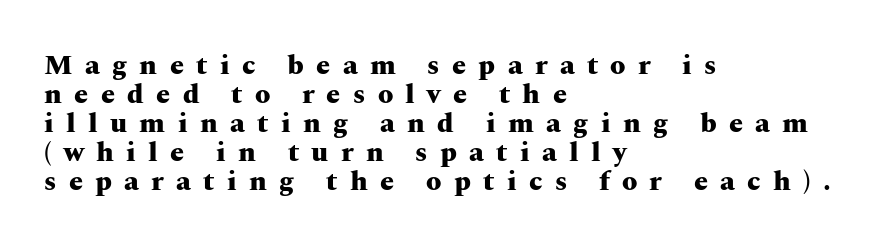
{"serif": "yes", "italic": "no", "bold": "yes", "weight": "heavy", "width": "wide", "stroke_contrast": "medium", "x_height": "medium", "monospaced": "no", "underline": "no", "align": "left", "line_spacing": "tight", "line_spacing_ratio": 1.04, "letter_spacing": "wide", "letter_spacing_em": 0.44, "glyph_px": 28}
